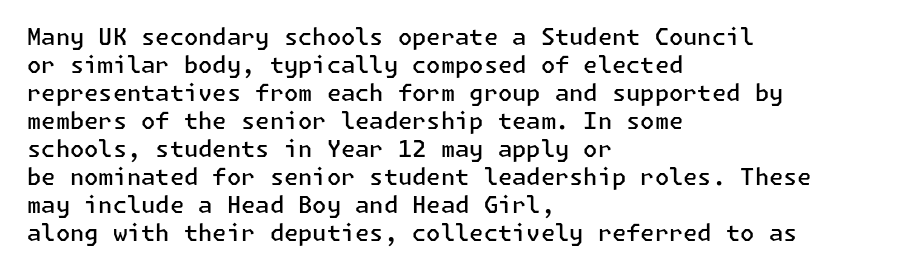
{"italic": "no", "bold": "semi", "underline": "no", "align": "left", "line_spacing_ratio": 1.22, "letter_spacing": "normal", "letter_spacing_em": 0.0, "glyph_px": 23}
